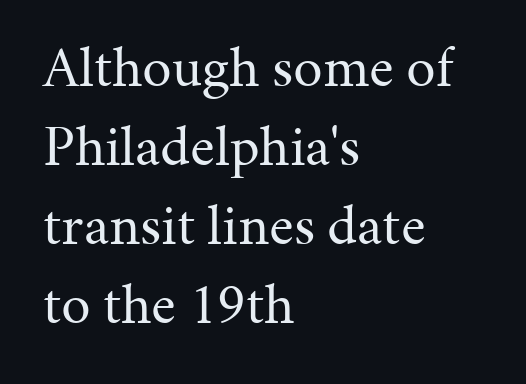
{"serif": "yes", "italic": "no", "bold": "no", "weight": "regular", "width": "normal", "stroke_contrast": "medium", "x_height": "medium", "monospaced": "no", "underline": "no", "align": "left", "line_spacing": "normal", "line_spacing_ratio": 1.34, "letter_spacing": "normal", "letter_spacing_em": 0.0, "glyph_px": 59}
